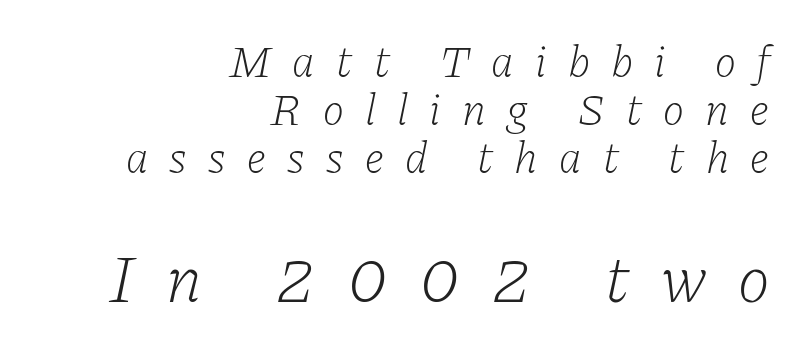
{"serif": "yes", "italic": "yes", "lean": "right", "slant_degrees": 11, "bold": "no", "weight": "light", "width": "normal", "stroke_contrast": "low", "x_height": "medium", "monospaced": "no", "underline": "no", "align": "right", "line_spacing": "tight", "line_spacing_ratio": 1.07, "letter_spacing": "wide", "letter_spacing_em": 0.47, "larger_block": "second", "size_ratio": 1.51, "glyph_px": 68}
